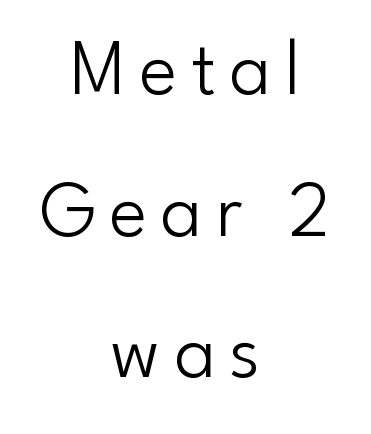
Posture: straight, roman, zero tilt. Bare-footed words on every line. Teacher's note: observe the equal gaps on both sides — that is centered alignment. Is the stroke heavy? The answer is a plain regular-or-lighter. Typographically, this falls in the sans-serif category. The face used here is proportionally spaced, like ordinary book or web type.
